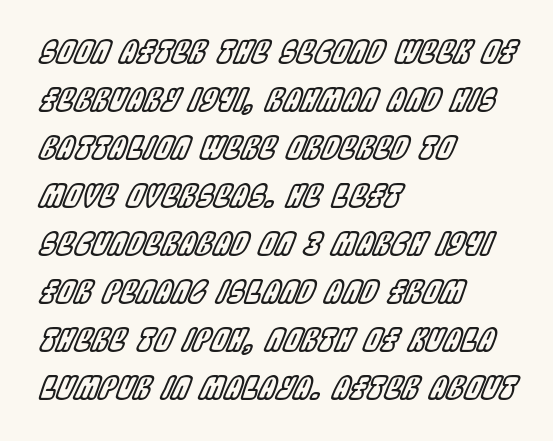
Q: Is the text italic (slanted)? A: Yes, it leans right by about 22 degrees.
Q: Is the text underlined? A: No.
Q: How is the paragraph aligned? A: Left-aligned.
Q: Is the spacing between letters normal or unusually wide? A: Normal.
Q: Is the spacing between lines tight, normal or loose? A: Normal.
Q: Width (condensed, normal, or wide)? A: Condensed.
Q: x-height? A: Large.
Q: Monospaced? A: No.
